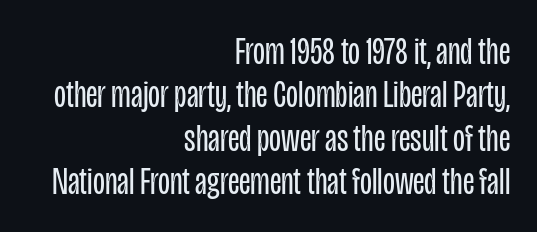
{"serif": "no", "italic": "no", "bold": "no", "weight": "regular", "width": "condensed", "stroke_contrast": "low", "x_height": "large", "monospaced": "no", "underline": "no", "align": "right", "line_spacing": "tight", "line_spacing_ratio": 1.11, "letter_spacing": "normal", "letter_spacing_em": 0.0, "glyph_px": 39}
